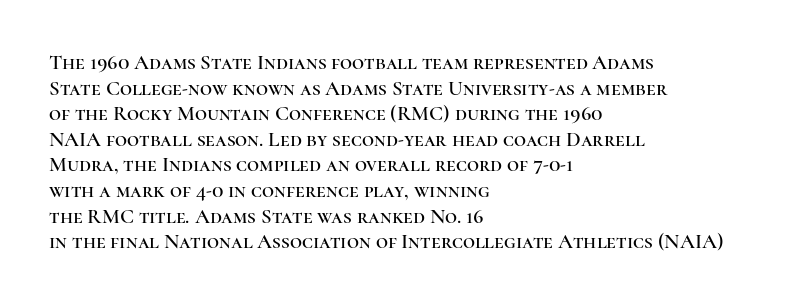
Line beginnings align vertically; line endings do not. Posture: vertical. A typesetter would call this zero additional tracking. The baseline area is clear.
